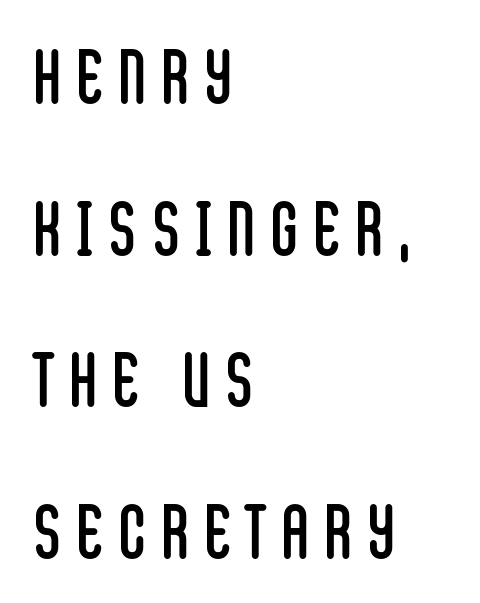
{"serif": "no", "italic": "no", "bold": "no", "weight": "regular", "width": "condensed", "stroke_contrast": "low", "x_height": "large", "monospaced": "no", "underline": "no", "align": "left", "line_spacing": "loose", "line_spacing_ratio": 2.05, "letter_spacing": "wide", "letter_spacing_em": 0.22, "glyph_px": 74}
